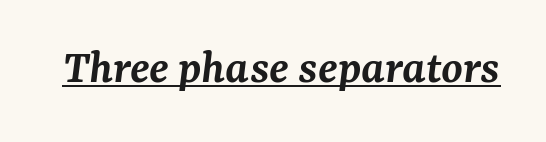
When letters slant like this, we call the style italic. In designer terms, the underline attribute is active on this setting. A bit beefed up — I'd call it semibold rather than bold. Note the varied advance widths — an 'i' is clearly narrower than an 'm'. No extra tracking has been applied to these lines. Font category for this specimen: serif.
